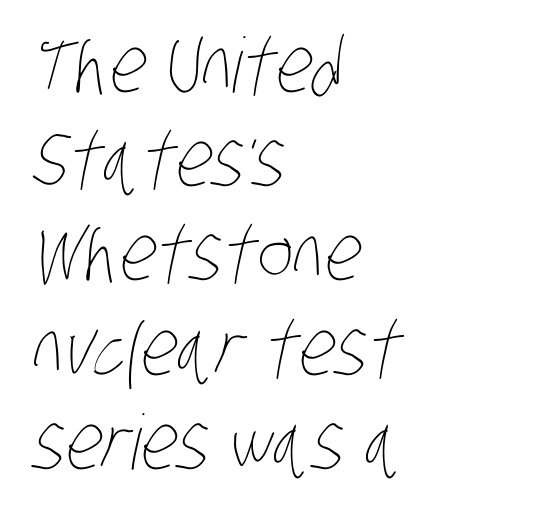
The image shows 76 px thin, condensed type; set left-aligned, line spacing 1.24x, normal letter spacing, not underlined; low stroke contrast and a large x-height.
